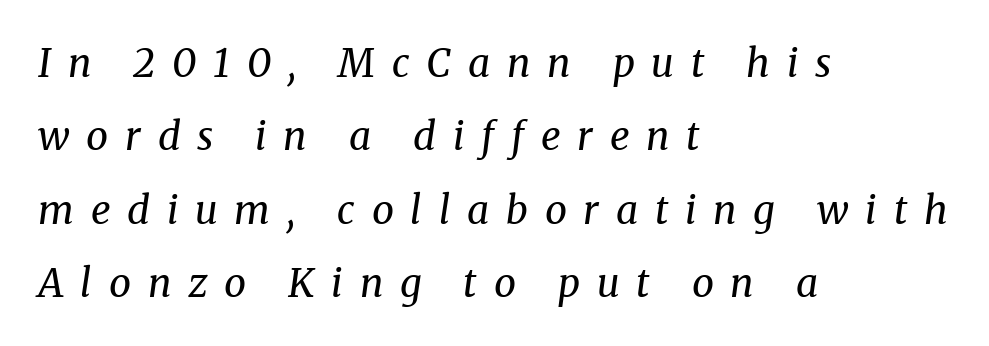
The image shows 39 px regular-weight serif type, italic (leaning right); set left-aligned, line spacing 1.88x, unusually wide letter spacing (+0.43 em), not underlined; medium stroke contrast and a medium x-height.
